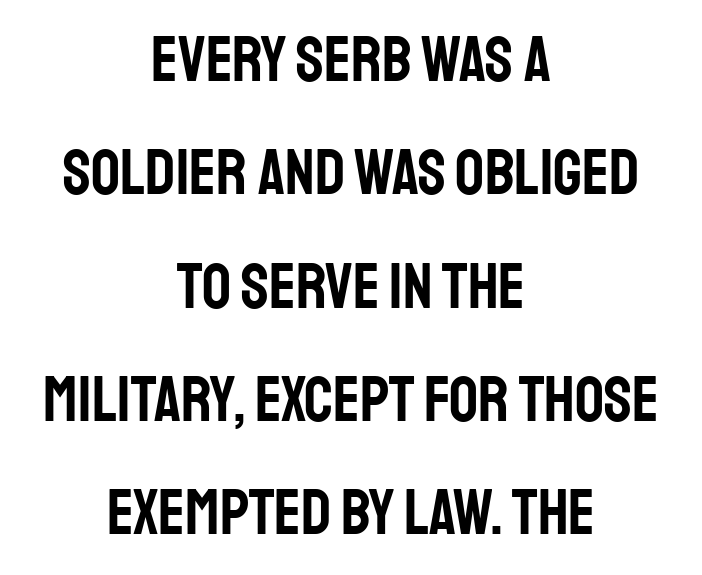
Q: Is the text italic (slanted)? A: No, it is upright.
Q: Is the typeface a serif or a sans-serif typeface? A: Sans-serif.
Q: Is the text underlined? A: No.
Q: How is the paragraph aligned? A: Centered.
Q: Is the spacing between letters normal or unusually wide? A: Normal.
Q: Width (condensed, normal, or wide)? A: Condensed.
Q: Stroke contrast? A: Low.
Q: x-height? A: Large.
Q: Monospaced? A: No.
